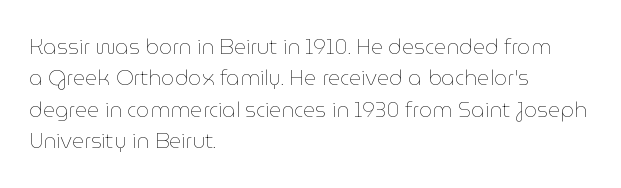
The image shows 21 px text type, upright; set left-aligned, normal line spacing (1.5x), normal letter spacing, not underlined.
